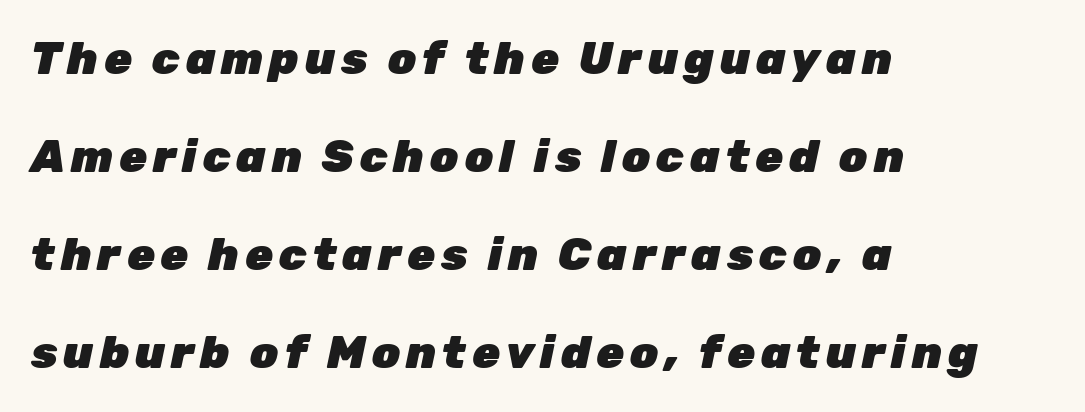
As a designer I'd log this as weight 700, bold. The lines in this sample share a left origin and differ only in where they stop. The passage shown is typed in a proportional face where columns would drift. Slant detected: the letters are inclined. This sample trades compactness for vertical openness between lines. Each row of text sits above clean, open space.
